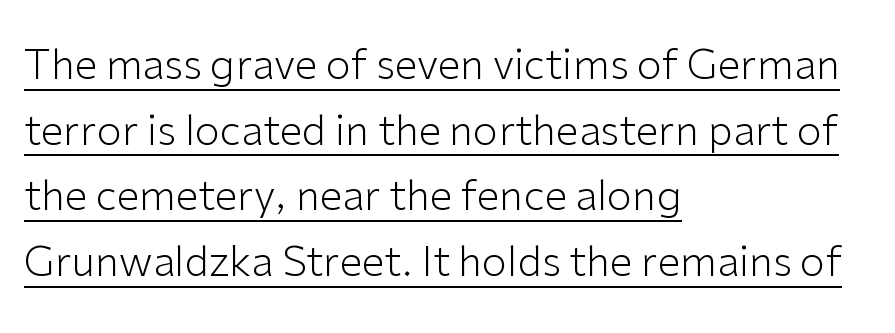
Q: Is the text bold? A: No.
Q: Is the text italic (slanted)? A: No, it is upright.
Q: Is the typeface a serif or a sans-serif typeface? A: Sans-serif.
Q: Is the text underlined? A: Yes.
Q: How is the paragraph aligned? A: Left-aligned.
Q: Is the spacing between letters normal or unusually wide? A: Normal.
Q: Is the spacing between lines tight, normal or loose? A: Normal.
Q: Width (condensed, normal, or wide)? A: Normal.
Q: Stroke contrast? A: Low.
Q: x-height? A: Medium.
Q: Monospaced? A: No.
